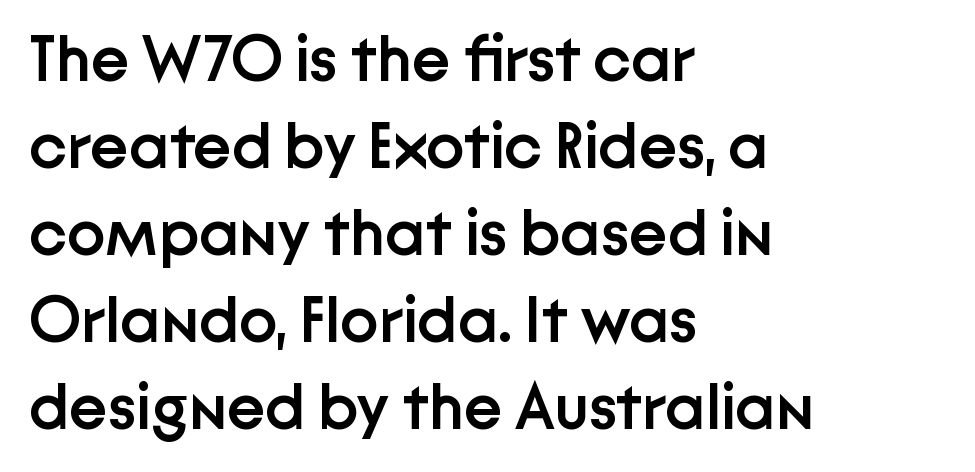
Q: Is the text bold? A: Semi-bold.
Q: Is the text italic (slanted)? A: No, it is upright.
Q: Is the typeface a serif or a sans-serif typeface? A: Sans-serif.
Q: Is the text underlined? A: No.
Q: How is the paragraph aligned? A: Left-aligned.
Q: Is the spacing between letters normal or unusually wide? A: Normal.
Q: Is the spacing between lines tight, normal or loose? A: Normal.
Q: Width (condensed, normal, or wide)? A: Normal.
Q: Stroke contrast? A: Low.
Q: x-height? A: Medium.
Q: Monospaced? A: No.
